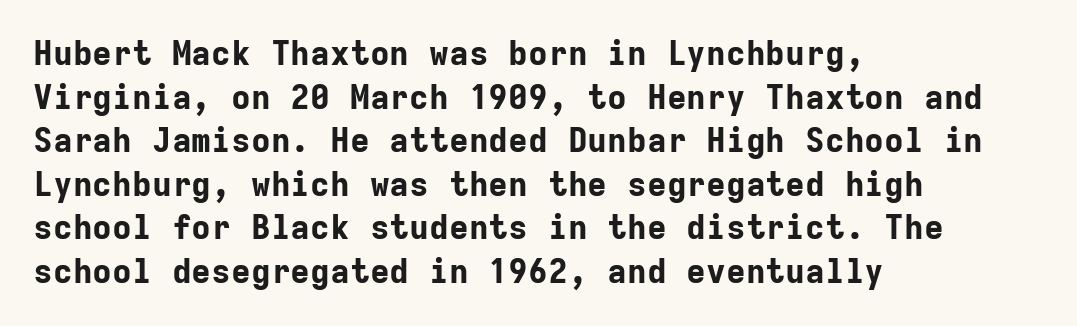
A typesetter would mark this as roman, not italic. Layout note: lines flush left. The passage shown has conventional tracking throughout. Think of a typewriter: that constant character pitch is what you see here. Type without underlining. A dark, heavy texture on the line: the type is bold.
